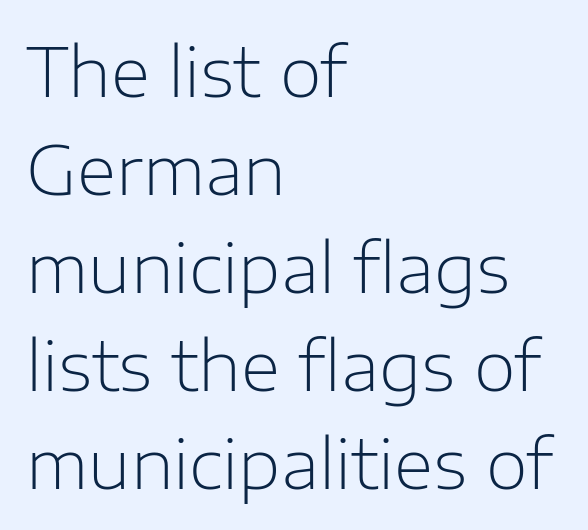
Q: Is the text bold? A: No.
Q: Is the text italic (slanted)? A: No, it is upright.
Q: Is the typeface a serif or a sans-serif typeface? A: Sans-serif.
Q: Is the text underlined? A: No.
Q: How is the paragraph aligned? A: Left-aligned.
Q: Is the spacing between letters normal or unusually wide? A: Normal.
Q: Is the spacing between lines tight, normal or loose? A: Normal.
Q: Width (condensed, normal, or wide)? A: Normal.
Q: Stroke contrast? A: Low.
Q: x-height? A: Medium.
Q: Monospaced? A: No.
